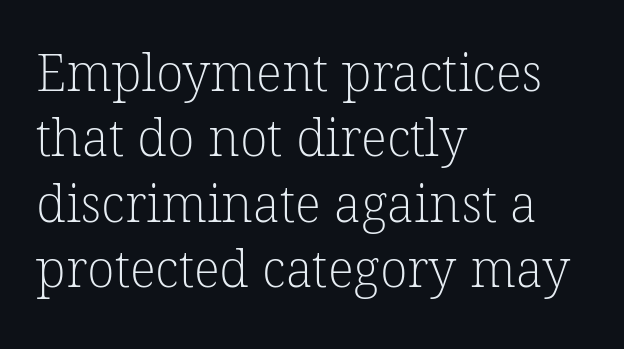
The image shows 51 px light serif type; set left-aligned, normal line spacing (1.28x), normal letter spacing, not underlined; low stroke contrast and a medium x-height.
